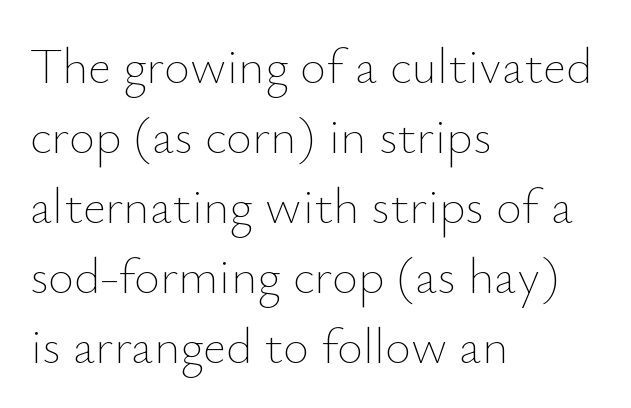
Q: Is the text bold? A: No.
Q: Is the text italic (slanted)? A: No, it is upright.
Q: Is the text underlined? A: No.
Q: How is the paragraph aligned? A: Left-aligned.
Q: Is the spacing between letters normal or unusually wide? A: Normal.
Q: Is the spacing between lines tight, normal or loose? A: Normal.
Q: Width (condensed, normal, or wide)? A: Normal.
Q: Stroke contrast? A: Low.
Q: x-height? A: Small.
Q: Monospaced? A: No.
